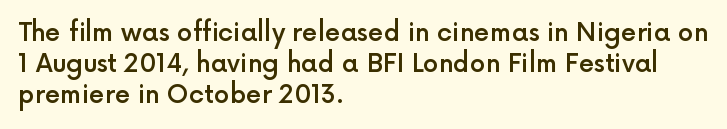
{"italic": "no", "bold": "semi", "underline": "no", "align": "left", "line_spacing_ratio": 1.24, "letter_spacing": "normal", "letter_spacing_em": 0.0, "glyph_px": 25}
